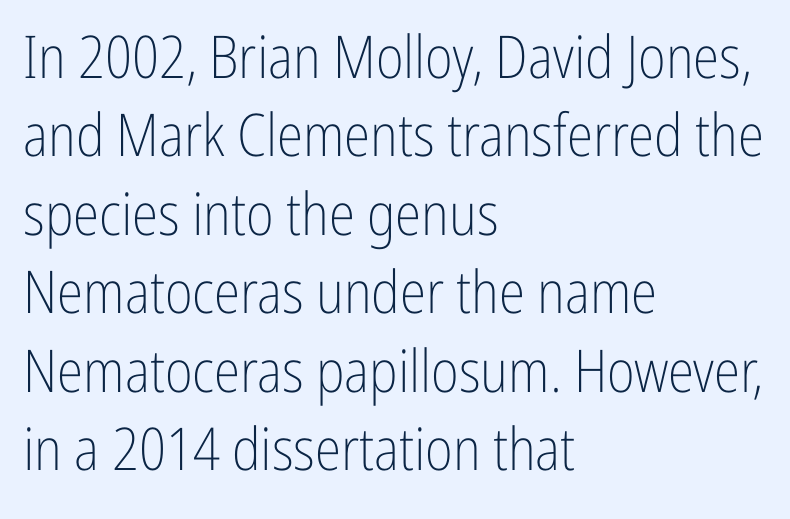
{"serif": "no", "italic": "no", "bold": "no", "weight": "light", "width": "condensed", "stroke_contrast": "low", "x_height": "medium", "monospaced": "no", "underline": "no", "align": "left", "line_spacing": "normal", "line_spacing_ratio": 1.33, "letter_spacing": "normal", "letter_spacing_em": 0.0, "glyph_px": 59}
